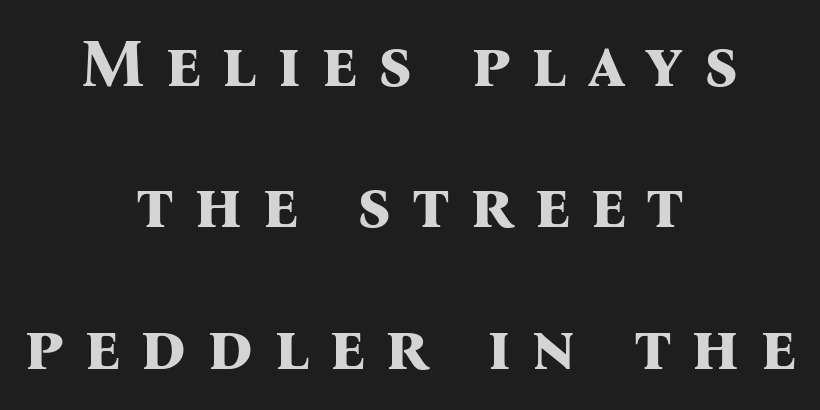
Type style note: has serifs. Its strokes are broad and dark, the hallmark of bold type. A bare baseline throughout the passage. Words appear elongated and porous because spacing is wide.
